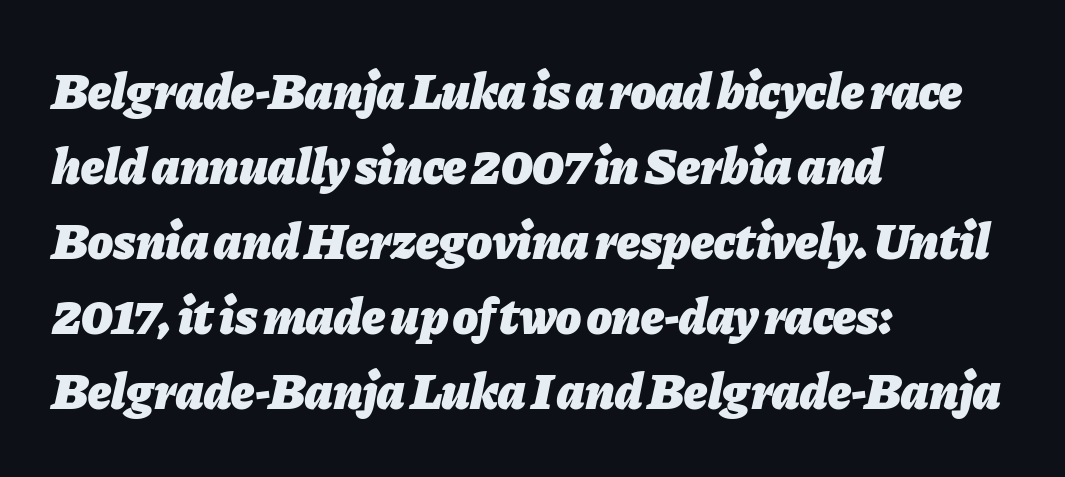
The image shows 51 px heavy type, italic (leaning right); set left-aligned, normal line spacing (1.47x), normal letter spacing, not underlined; low stroke contrast and a medium x-height.
